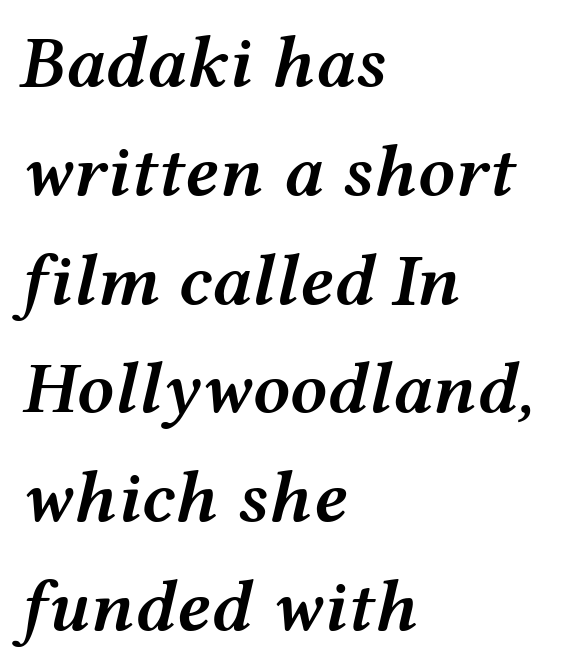
Q: Is the text bold? A: Semi-bold.
Q: Is the text italic (slanted)? A: Yes, it leans right by about 12 degrees.
Q: Is the text underlined? A: No.
Q: How is the paragraph aligned? A: Left-aligned.
Q: Is the spacing between letters normal or unusually wide? A: Normal.
Q: Is the spacing between lines tight, normal or loose? A: Normal.
Q: Width (condensed, normal, or wide)? A: Wide.
Q: Stroke contrast? A: Medium.
Q: x-height? A: Medium.
Q: Monospaced? A: No.
